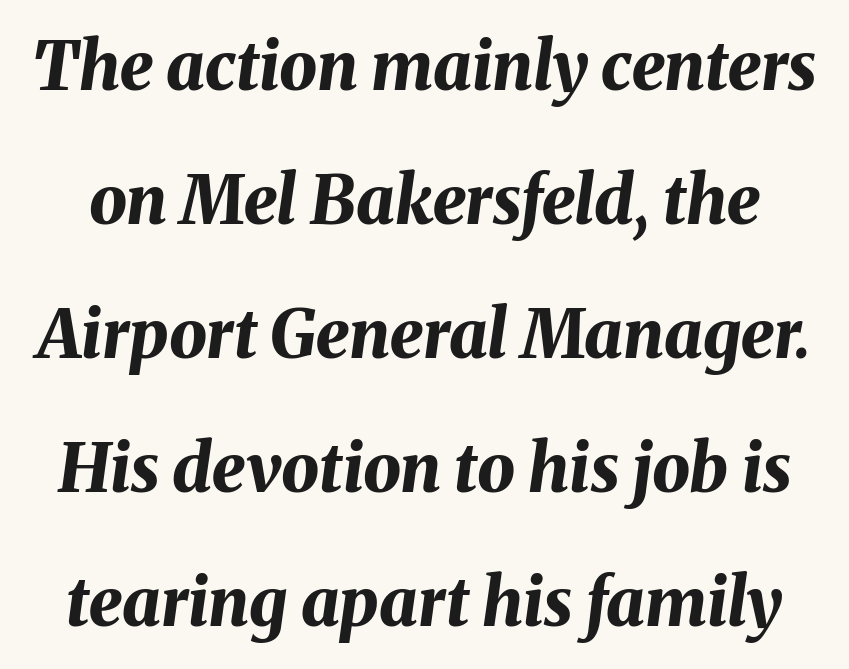
{"italic": "yes", "lean": "right", "slant_degrees": 8, "bold": "yes", "weight": "bold", "width": "normal", "stroke_contrast": "medium", "x_height": "medium", "monospaced": "no", "underline": "no", "line_spacing": "loose", "line_spacing_ratio": 2.0, "letter_spacing": "normal", "letter_spacing_em": 0.0, "glyph_px": 67}
